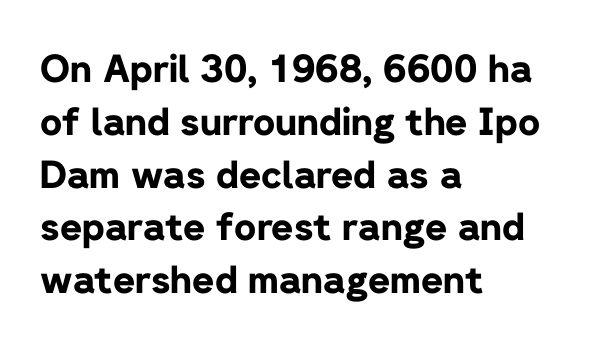
The image shows 38 px bold sans-serif type, upright; set left-aligned, normal line spacing (1.39x), normal letter spacing, not underlined; low stroke contrast and a medium x-height.
